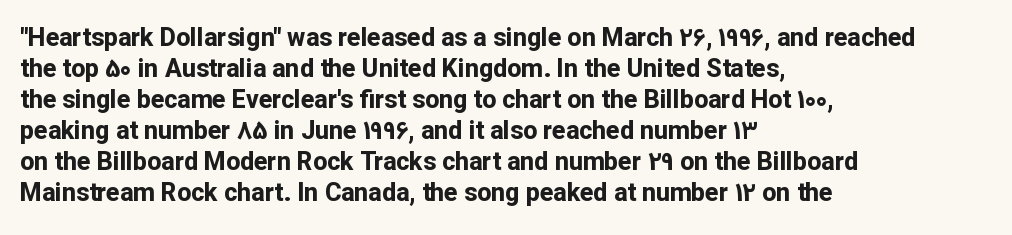
The image shows 25 px bold type, upright; set left-aligned, line spacing 1.24x, normal letter spacing, not underlined.
